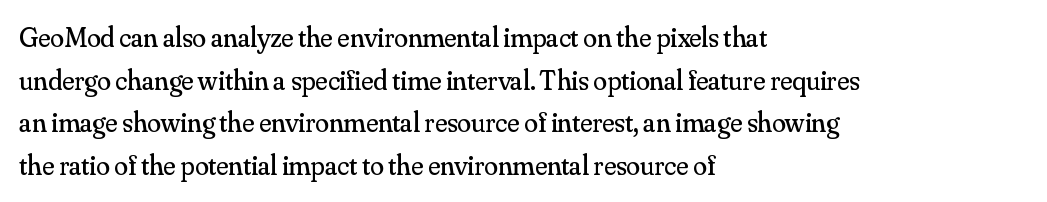
The image shows 28 px regular-weight serif type, upright; set left-aligned, normal line spacing (1.52x), normal letter spacing, not underlined; medium stroke contrast and a small x-height.
